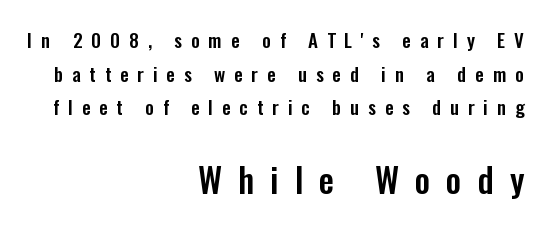
Q: Is the text italic (slanted)? A: No, it is upright.
Q: Is the typeface a serif or a sans-serif typeface? A: Sans-serif.
Q: Is the text underlined? A: No.
Q: How is the paragraph aligned? A: Right-aligned.
Q: Is the spacing between letters normal or unusually wide? A: Unusually wide.
Q: Which block of text is set in a larger size, the first (top) or the second (bottom)? A: The second (bottom) one.
Q: Width (condensed, normal, or wide)? A: Condensed.
Q: Stroke contrast? A: Low.
Q: x-height? A: Medium.
Q: Monospaced? A: No.
